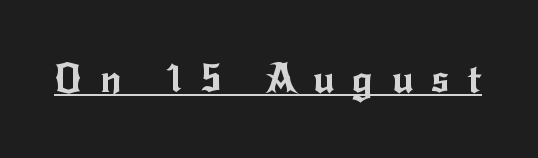
The image shows 40 px sans-serif type, upright; set unusually wide letter spacing (+0.45 em), underlined; low stroke contrast and a small x-height.
